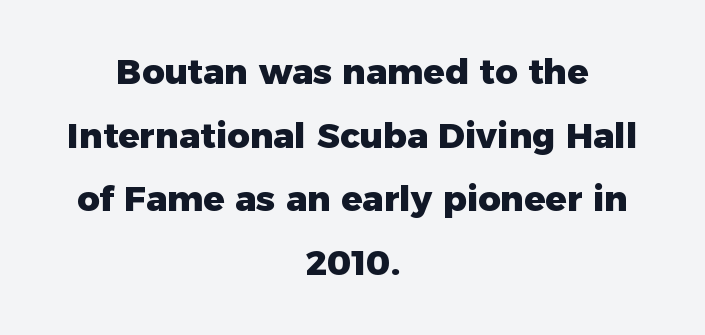
The image shows 35 px heavy sans-serif type, upright; set centered, line spacing 1.82x, normal letter spacing, not underlined; low stroke contrast and a medium x-height.
